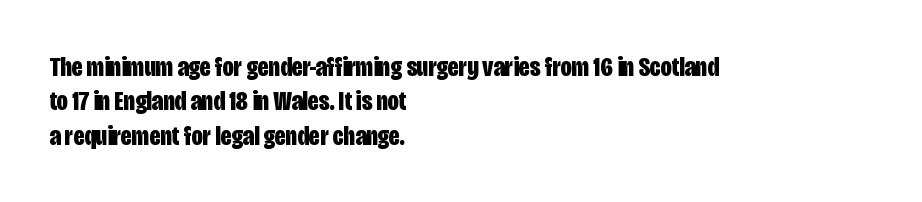
The image shows 28 px bold, condensed sans-serif type, upright; set left-aligned, line spacing 1.23x, normal letter spacing, not underlined; low stroke contrast and a large x-height.
